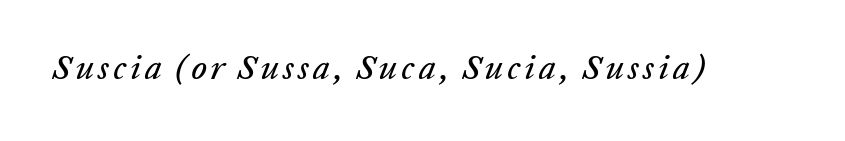
{"italic": "yes", "lean": "right", "slant_degrees": 20, "width": "normal", "stroke_contrast": "low", "x_height": "medium", "monospaced": "no", "underline": "no", "glyph_px": 34}
